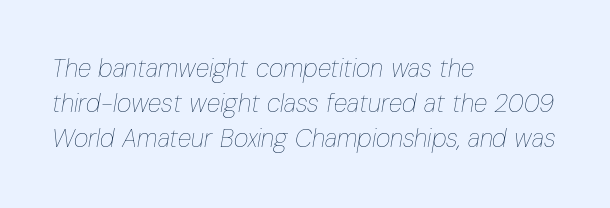
Standard letterfit; no display-style spreading of the glyphs. The face looks like a standard text weight, possibly lighter. Descenders are the only things crossing below the line. Regarding leading, the lines here are spaced in the standard way. All the whitespace from short lines collects on the right. The rendering applies a slant to the glyphs.
